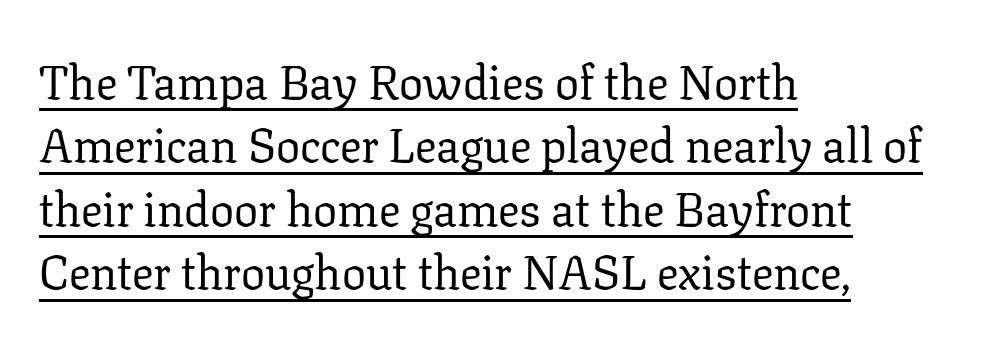
The image shows 48 px regular-weight serif type, upright; set left-aligned, normal line spacing (1.32x), normal letter spacing, underlined; low stroke contrast and a medium x-height.
